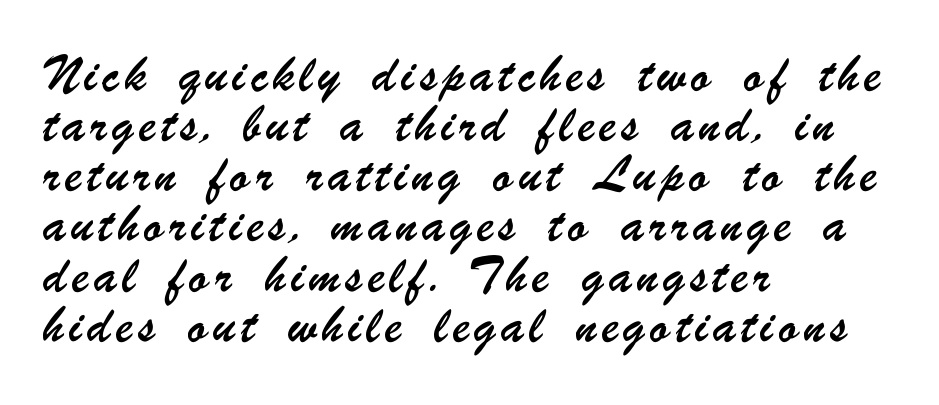
{"underline": "no", "align": "left", "line_spacing": "loose", "line_spacing_ratio": 2.18, "letter_spacing": "wide", "letter_spacing_em": 0.21, "glyph_px": 23}
